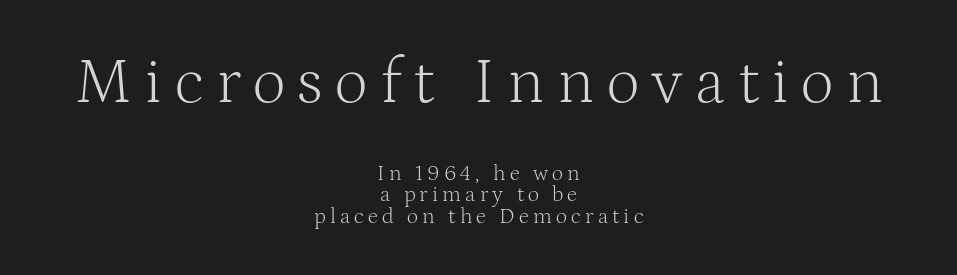
Style check: upright. This is serif lettering, the kind often seen in printed books. The whitespace from short lines is split evenly between both sides. The baseline area is clear.
